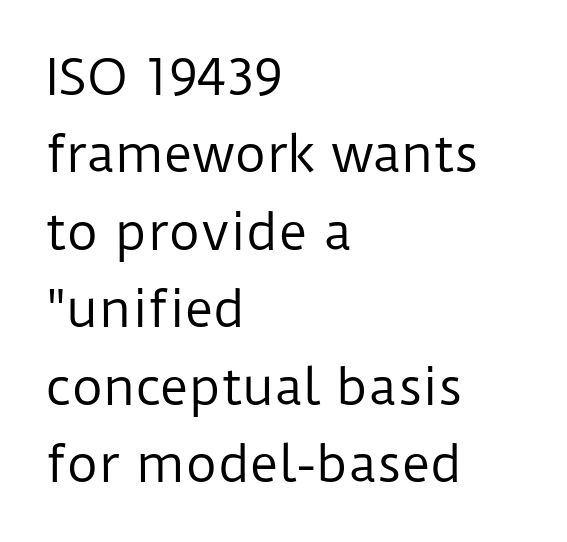
The image shows 49 px regular-weight sans-serif type, upright; set left-aligned, normal line spacing (1.58x), normal letter spacing, not underlined; low stroke contrast and a medium x-height.
